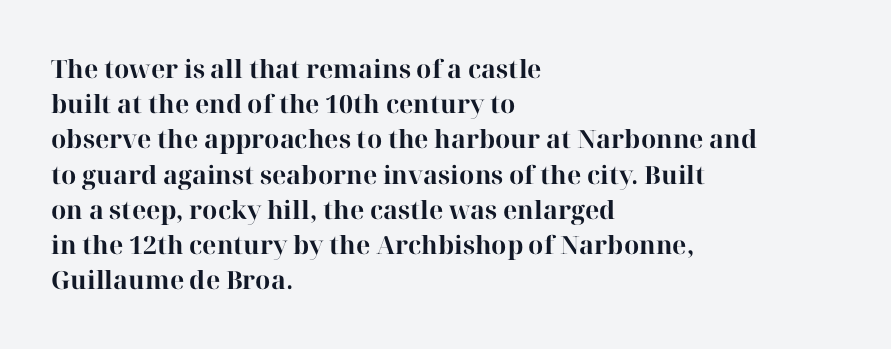
The image shows 25 px bold type, upright; set left-aligned, normal line spacing (1.41x), normal letter spacing, not underlined.
